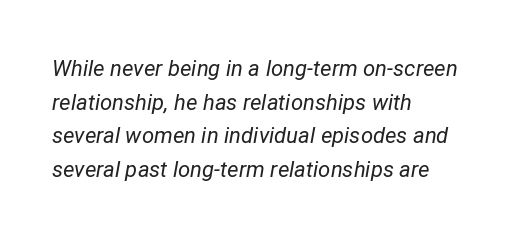
The image shows 22 px text type, italic (leaning right); set left-aligned, normal line spacing (1.53x), normal letter spacing, not underlined.
